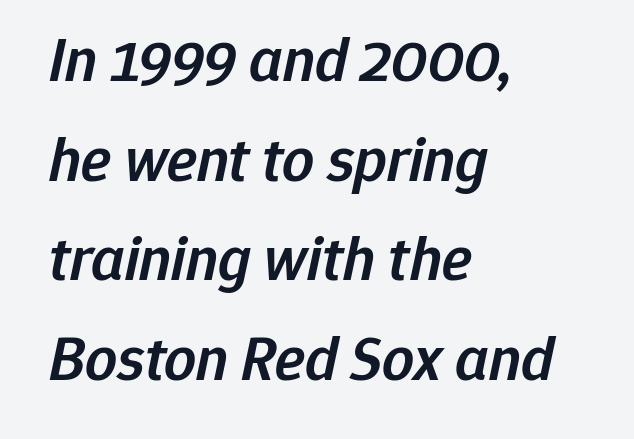
This rendering leaves character spacing at its baseline value. The zone under the glyphs is completely vacant. On the weight axis this lands at semibold, roughly 600. If you drew a ruler down the left edge, every line would touch it. The rendering uses a moderate line-height, typical for paragraphs.
